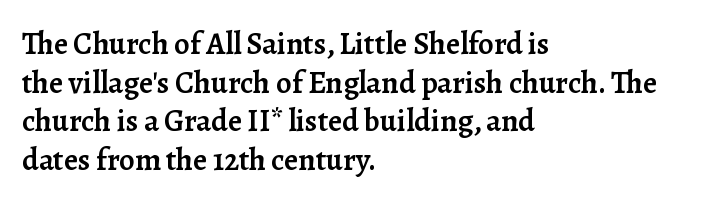
The horizontal fit of the characters is conventional and even. The rendering uses a semibold face; strokes are thickened but not to full bold. The vertical gap from one line to the next is medium. The glyphs are unaccompanied by any horizontal stroke below them.
